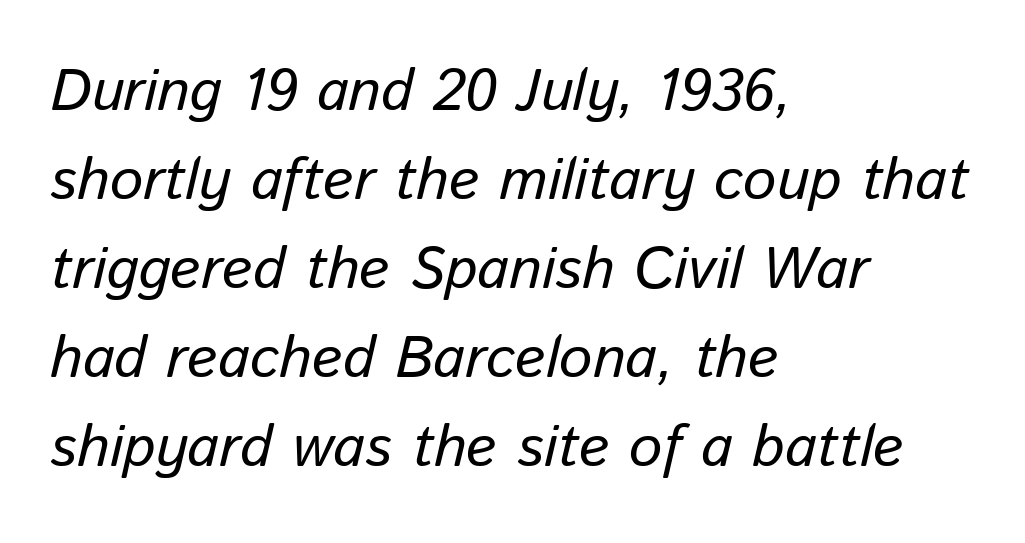
Q: Is the text italic (slanted)? A: Yes, it leans right by about 13 degrees.
Q: Is the text underlined? A: No.
Q: How is the paragraph aligned? A: Left-aligned.
Q: Is the spacing between letters normal or unusually wide? A: Normal.
Q: Is the spacing between lines tight, normal or loose? A: Normal.
Q: Width (condensed, normal, or wide)? A: Normal.
Q: Stroke contrast? A: Low.
Q: x-height? A: Medium.
Q: Monospaced? A: No.
